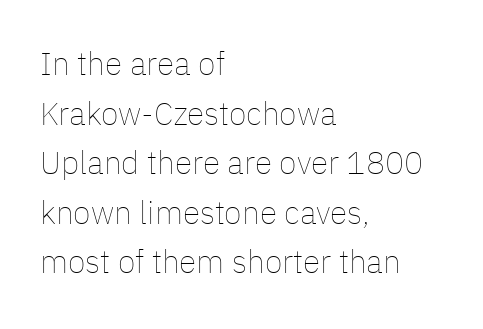
Q: Is the text bold? A: No.
Q: Is the text italic (slanted)? A: No, it is upright.
Q: Is the text underlined? A: No.
Q: How is the paragraph aligned? A: Left-aligned.
Q: Is the spacing between letters normal or unusually wide? A: Normal.
Q: Is the spacing between lines tight, normal or loose? A: Normal.
Q: Width (condensed, normal, or wide)? A: Normal.
Q: Stroke contrast? A: Low.
Q: x-height? A: Medium.
Q: Monospaced? A: No.
